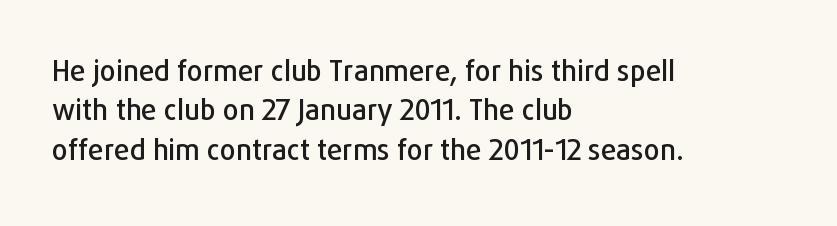
{"serif": "no", "italic": "no", "width": "normal", "stroke_contrast": "low", "x_height": "medium", "monospaced": "no", "underline": "no", "align": "left", "line_spacing": "normal", "line_spacing_ratio": 1.41, "letter_spacing": "normal", "letter_spacing_em": 0.0, "glyph_px": 28}
